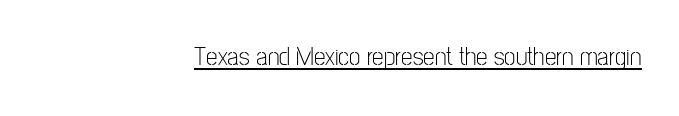
{"italic": "no", "bold": "no", "underline": "yes", "align": "right", "letter_spacing": "normal", "letter_spacing_em": 0.0, "glyph_px": 26}
